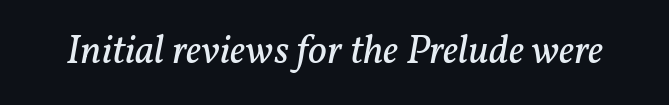
Varying glyph widths throughout — classic text-font behaviour. The whole block is typeset with a tilt. Lines of text with bare space underneath. The passage shown has conventional tracking throughout. Does the type have serifs? Yes, each stem ends in a small foot. No extra ink here — the face is not bold.
